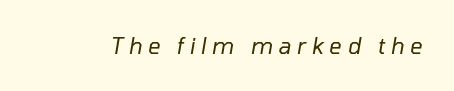
{"italic": "yes", "lean": "right", "slant_degrees": 10, "bold": "no", "underline": "no", "letter_spacing": "wide", "letter_spacing_em": 0.26, "glyph_px": 22}
